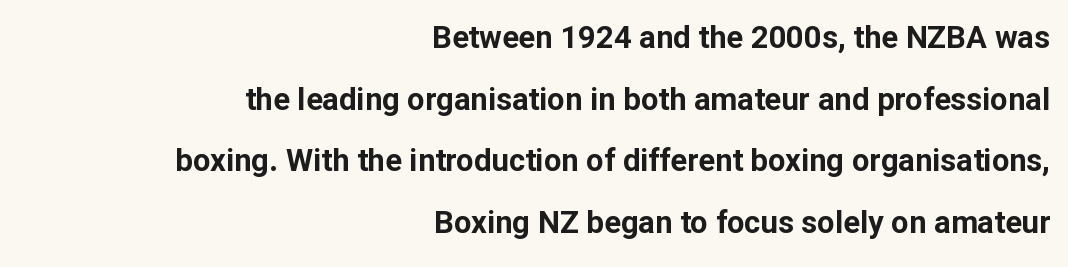
This sample uses an upright cut, with every glyph sitting square on the baseline. These lines are set flush right with a ragged left edge. Interline gaps are noticeably wide in this sample. Note the varied advance widths — an 'i' is clearly narrower than an 'm'. Summary of weight: heavy, a full bold.
